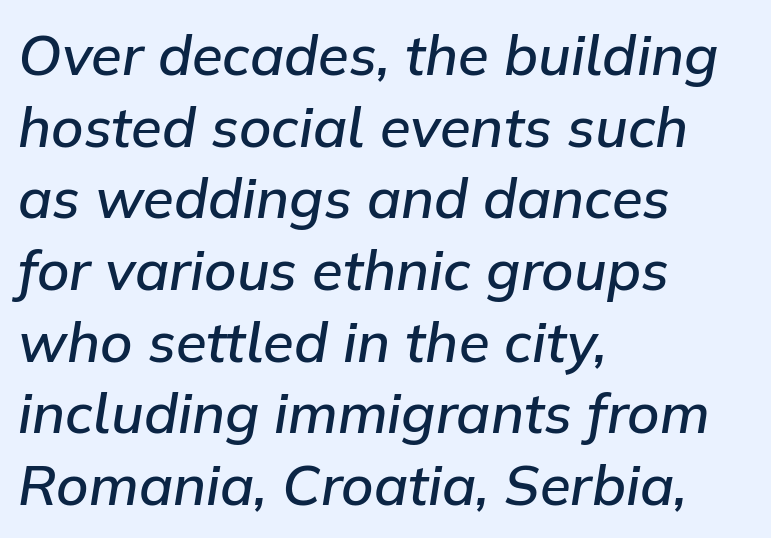
{"italic": "yes", "lean": "right", "slant_degrees": 9, "bold": "semi", "weight": "semibold", "width": "normal", "stroke_contrast": "low", "x_height": "medium", "monospaced": "no", "underline": "no", "align": "left", "line_spacing": "normal", "line_spacing_ratio": 1.28, "letter_spacing": "normal", "letter_spacing_em": 0.0, "glyph_px": 56}
